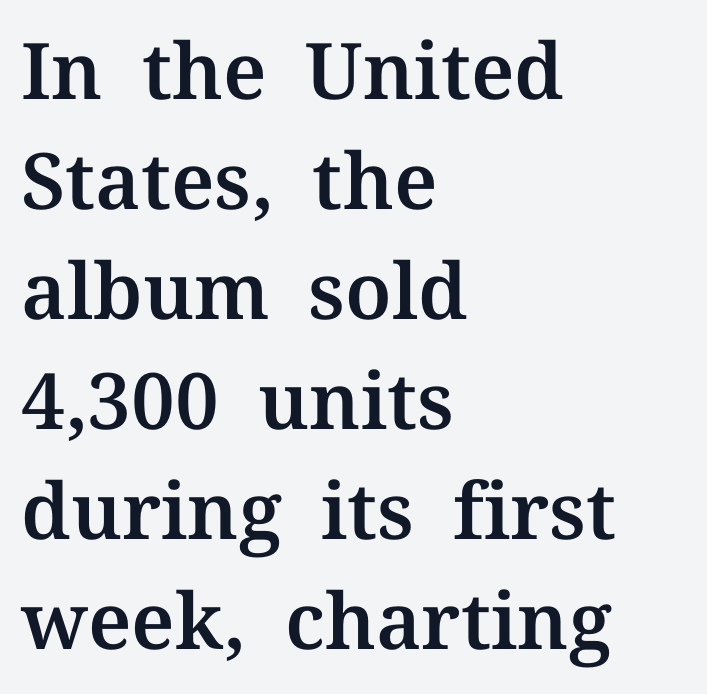
{"serif": "yes", "italic": "no", "width": "normal", "stroke_contrast": "medium", "x_height": "medium", "monospaced": "no", "underline": "no", "align": "left", "line_spacing": "normal", "line_spacing_ratio": 1.41, "letter_spacing": "normal", "letter_spacing_em": 0.0, "glyph_px": 78}
